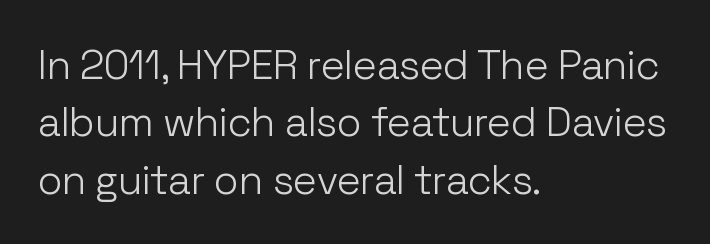
{"serif": "no", "italic": "no", "bold": "no", "weight": "light", "width": "normal", "stroke_contrast": "low", "x_height": "medium", "monospaced": "no", "underline": "no", "align": "left", "line_spacing": "normal", "line_spacing_ratio": 1.4, "letter_spacing": "normal", "letter_spacing_em": 0.0, "glyph_px": 41}
